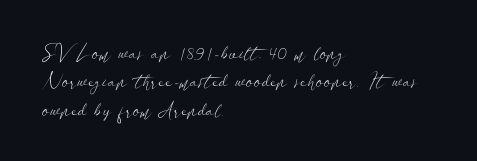
{"bold": "no", "underline": "no", "align": "left", "line_spacing": "normal", "line_spacing_ratio": 1.42, "letter_spacing": "normal", "letter_spacing_em": 0.0, "glyph_px": 20}
